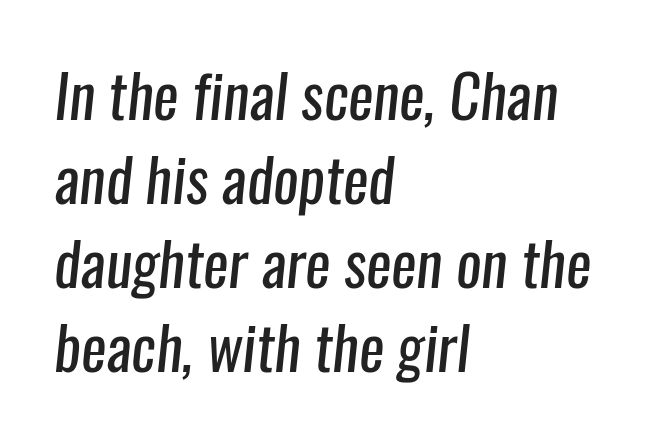
{"serif": "no", "bold": "no", "weight": "regular", "width": "condensed", "stroke_contrast": "low", "x_height": "medium", "monospaced": "no", "underline": "no", "align": "left", "line_spacing": "normal", "line_spacing_ratio": 1.4, "letter_spacing": "normal", "letter_spacing_em": 0.0, "glyph_px": 60}
